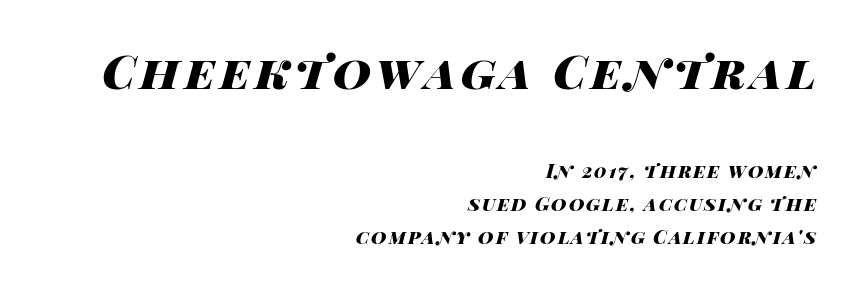
The image shows 47 px heavy, wide type, italic (leaning right); set right-aligned, line spacing 1.74x, not underlined; the first (top) block is 2.47x larger; high stroke contrast and a large x-height.
